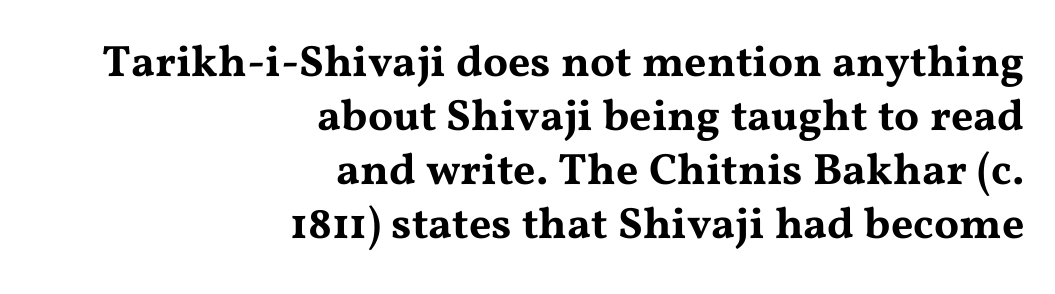
The strip under each line holds only bare page. Think of a printed novel: that variable character pitch is what you see here. Horizontally, the lines are justified to the trailing edge only. What stands out about the letter spacing? Nothing — it is the standard amount. Typographically, this falls in the serif category. The letters stand straight up with perfectly vertical stems.
